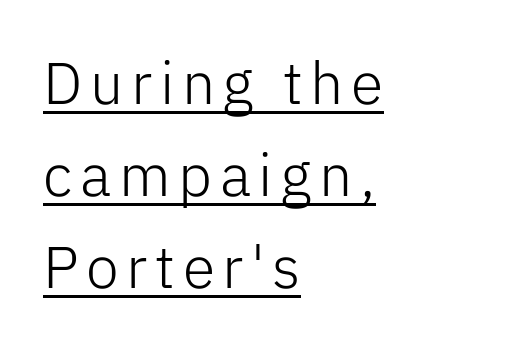
The image shows 59 px light sans-serif type, upright; set left-aligned, normal line spacing (1.56x), underlined; low stroke contrast and a medium x-height.
